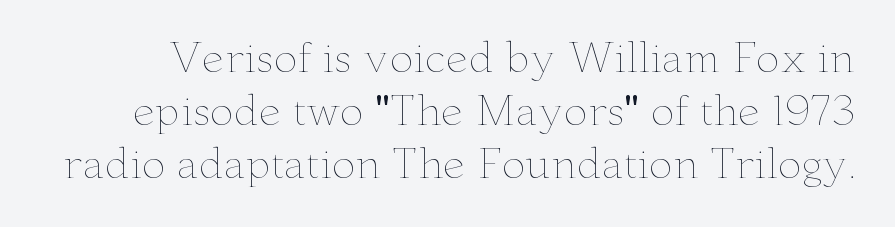
The image shows 40 px thin, wide type, upright; set normal line spacing (1.32x), normal letter spacing, not underlined; low stroke contrast and a small x-height.
